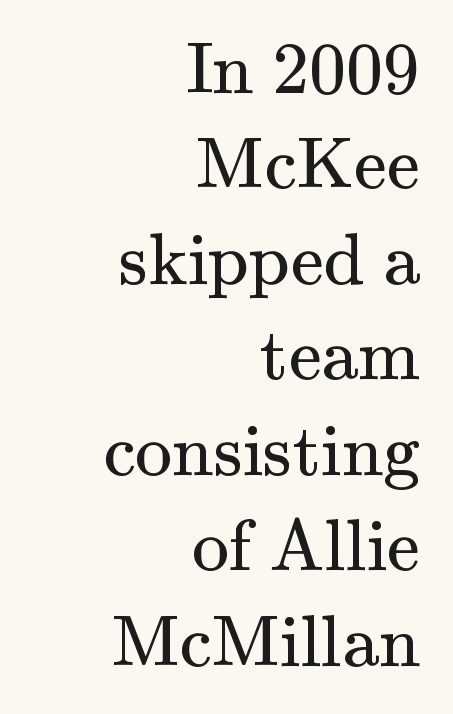
The rendering anchors every line to the right-hand side. Weight: regular or lighter. Characters follow at the spacing the type designer built in. Is this a fixed-width face? No — the glyphs have proportional, varying widths. Beneath every word, the page is bare.
